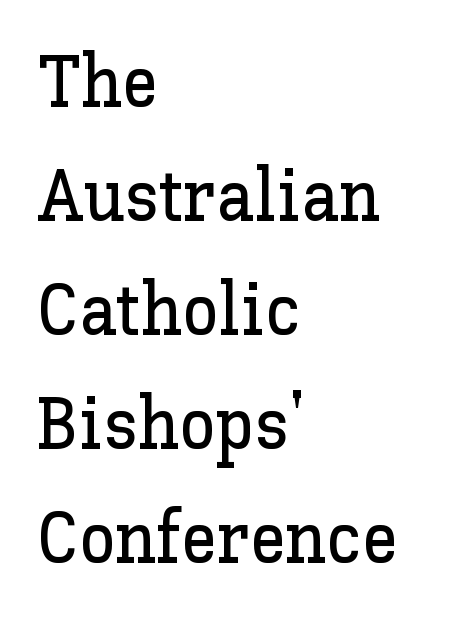
{"italic": "no", "width": "normal", "stroke_contrast": "low", "x_height": "medium", "monospaced": "no", "underline": "no", "align": "left", "line_spacing": "normal", "line_spacing_ratio": 1.56, "letter_spacing": "normal", "letter_spacing_em": 0.0, "glyph_px": 73}
